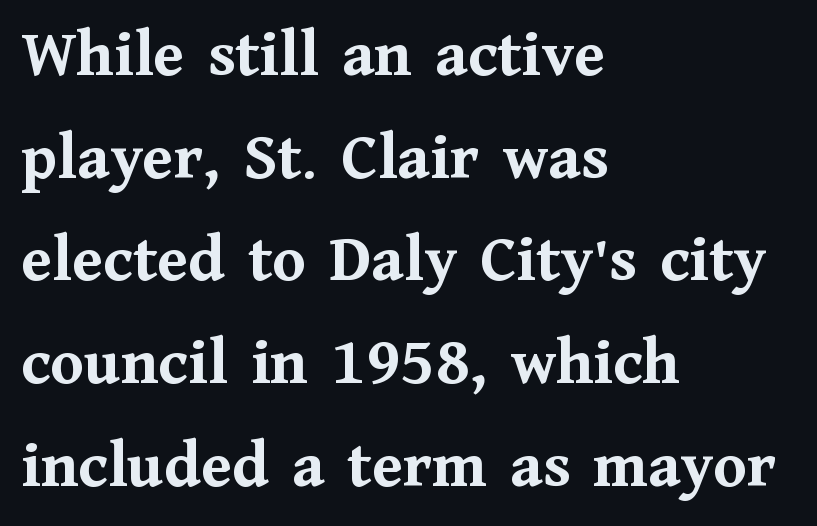
{"serif": "yes", "italic": "no", "bold": "yes", "weight": "semibold", "width": "normal", "stroke_contrast": "medium", "x_height": "medium", "monospaced": "no", "underline": "no", "align": "left", "line_spacing": "normal", "line_spacing_ratio": 1.51, "letter_spacing": "normal", "letter_spacing_em": 0.0, "glyph_px": 68}
